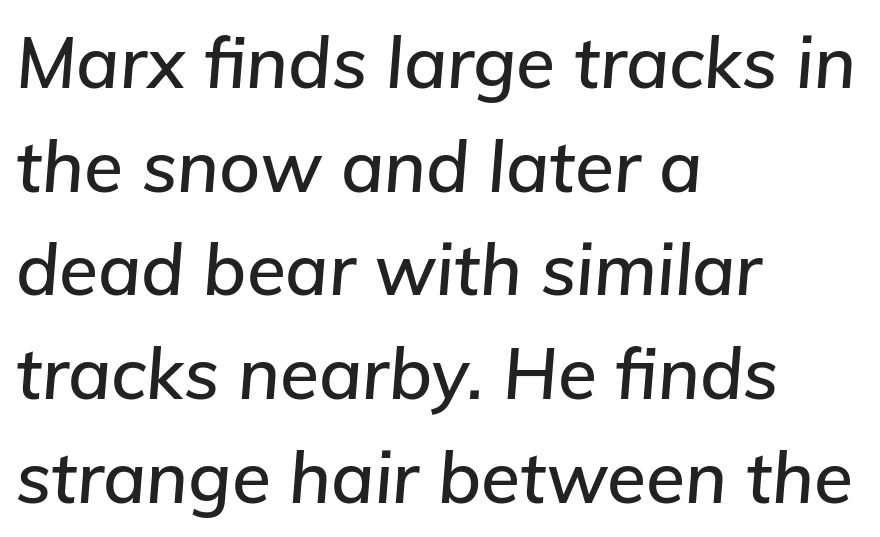
Q: Is the text italic (slanted)? A: Yes, it leans right by about 5 degrees.
Q: Is the text underlined? A: No.
Q: How is the paragraph aligned? A: Left-aligned.
Q: Is the spacing between letters normal or unusually wide? A: Normal.
Q: Is the spacing between lines tight, normal or loose? A: Normal.
Q: Width (condensed, normal, or wide)? A: Normal.
Q: Stroke contrast? A: Low.
Q: x-height? A: Medium.
Q: Monospaced? A: No.
